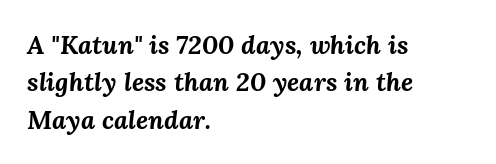
{"italic": "yes", "lean": "right", "slant_degrees": 3, "bold": "yes", "underline": "no", "align": "left", "line_spacing": "normal", "line_spacing_ratio": 1.44, "letter_spacing": "normal", "letter_spacing_em": 0.0, "glyph_px": 26}
